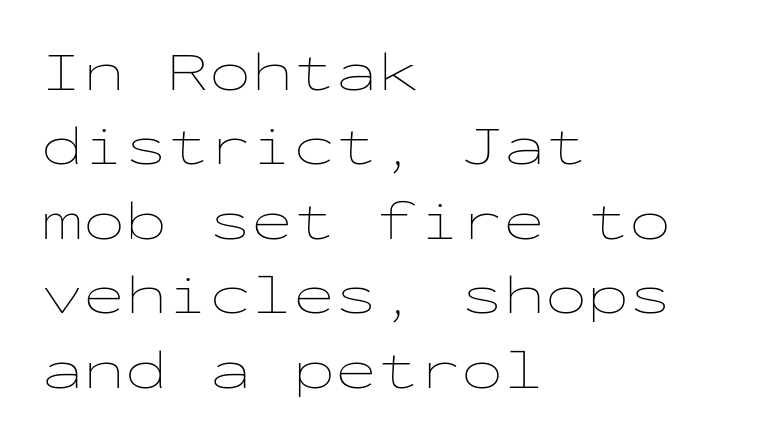
Quick note: underline off. Is this a fixed-width face? Yes — each glyph sits in an identical cell. When letters stand straight like this, we call the style roman or upright. Glyph-to-glyph distance matches everyday printed text.
